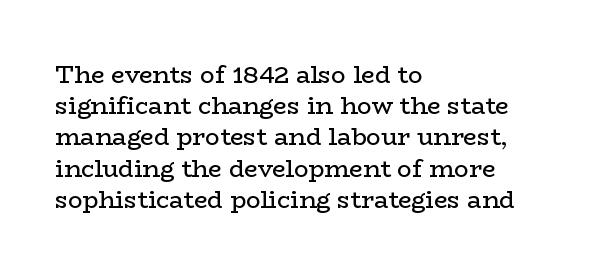
{"italic": "no", "bold": "no", "underline": "no", "align": "left", "line_spacing": "normal", "line_spacing_ratio": 1.3, "letter_spacing": "normal", "letter_spacing_em": 0.0, "glyph_px": 24}
